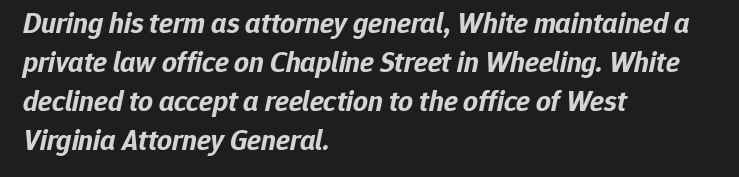
The image shows 29 px bold type, italic (leaning right); set left-aligned, normal line spacing (1.34x), normal letter spacing, not underlined; low stroke contrast and a medium x-height.
